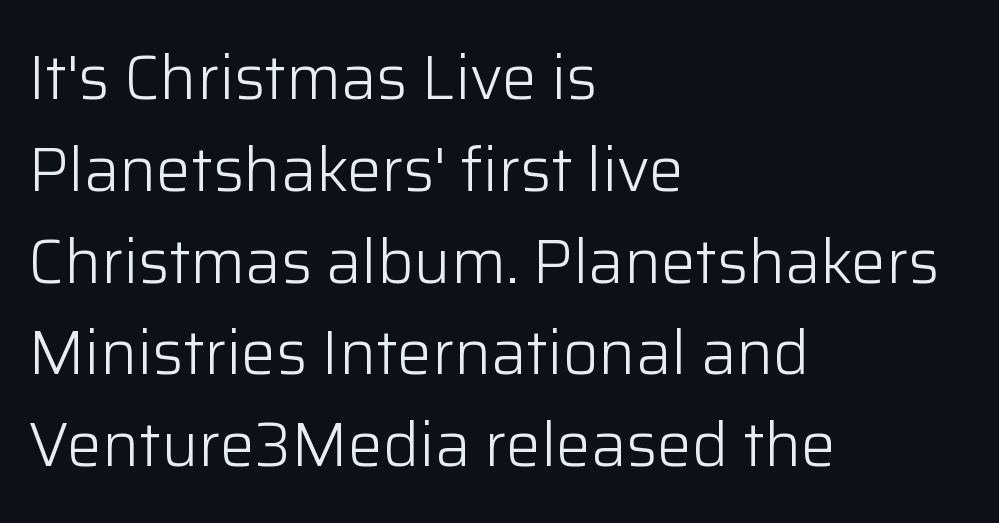
Q: Is the text bold? A: No.
Q: Is the text italic (slanted)? A: No, it is upright.
Q: Is the typeface a serif or a sans-serif typeface? A: Sans-serif.
Q: Is the text underlined? A: No.
Q: How is the paragraph aligned? A: Left-aligned.
Q: Is the spacing between letters normal or unusually wide? A: Normal.
Q: Is the spacing between lines tight, normal or loose? A: Normal.
Q: Width (condensed, normal, or wide)? A: Normal.
Q: Stroke contrast? A: Low.
Q: x-height? A: Medium.
Q: Monospaced? A: No.
